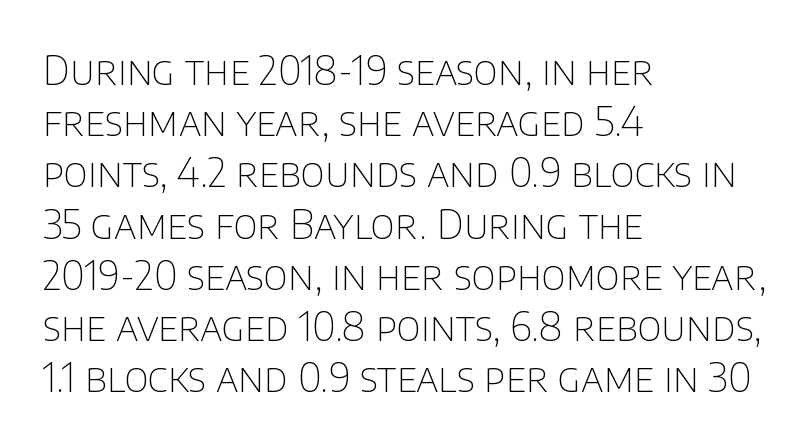
Q: Is the text bold? A: No.
Q: Is the text italic (slanted)? A: No, it is upright.
Q: Is the typeface a serif or a sans-serif typeface? A: Sans-serif.
Q: Is the text underlined? A: No.
Q: How is the paragraph aligned? A: Left-aligned.
Q: Is the spacing between letters normal or unusually wide? A: Normal.
Q: Is the spacing between lines tight, normal or loose? A: Normal.
Q: Width (condensed, normal, or wide)? A: Normal.
Q: Stroke contrast? A: Low.
Q: x-height? A: Large.
Q: Monospaced? A: No.
